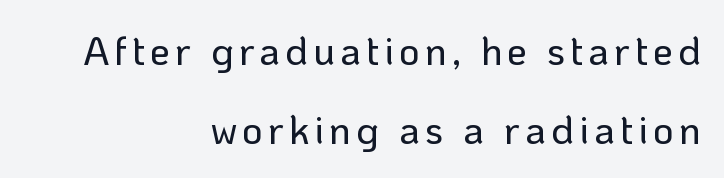
{"serif": "no", "italic": "no", "width": "normal", "stroke_contrast": "low", "x_height": "medium", "monospaced": "no", "underline": "no", "align": "right", "line_spacing": "loose", "line_spacing_ratio": 1.97, "glyph_px": 40}
